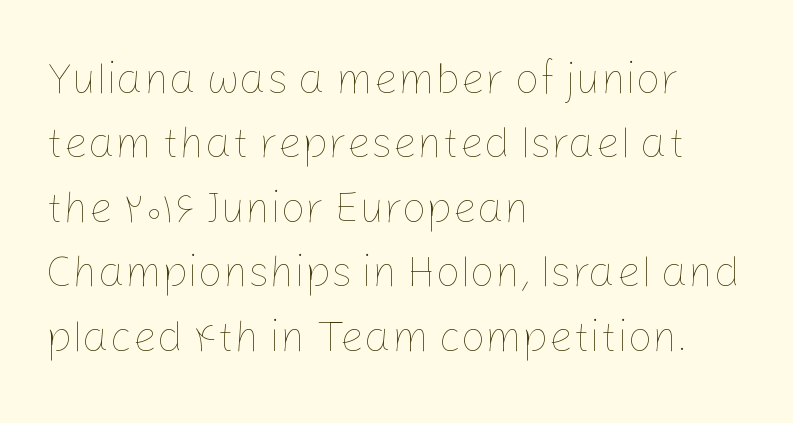
Q: Is the text bold? A: No.
Q: Is the text italic (slanted)? A: No, it is upright.
Q: Is the text underlined? A: No.
Q: How is the paragraph aligned? A: Left-aligned.
Q: Is the spacing between letters normal or unusually wide? A: Normal.
Q: Is the spacing between lines tight, normal or loose? A: Normal.
Q: Width (condensed, normal, or wide)? A: Normal.
Q: Stroke contrast? A: Low.
Q: x-height? A: Medium.
Q: Monospaced? A: No.
